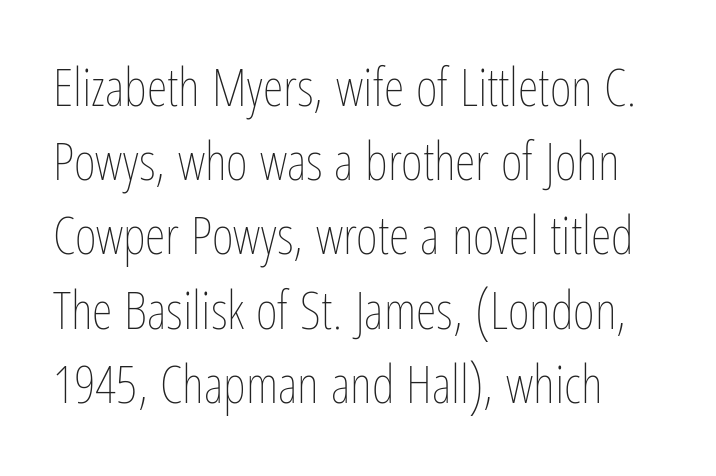
The weight tops out at a normal text grade. Tall strokes in this sample are plumb rather than angled. The letterforms sit shoulder to shoulder at normal distance. The rows are spaced the way most documents space them. Varying glyph widths throughout — classic text-font behaviour. Honestly, there is no underline to notice here at all.
